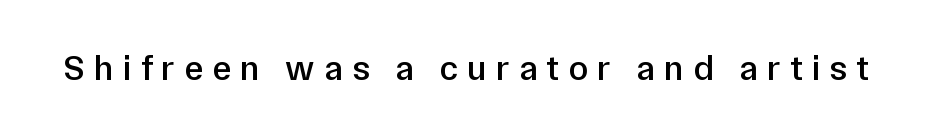
Q: Is the text bold? A: Semi-bold.
Q: Is the text italic (slanted)? A: No, it is upright.
Q: Is the typeface a serif or a sans-serif typeface? A: Sans-serif.
Q: Is the text underlined? A: No.
Q: Is the spacing between letters normal or unusually wide? A: Unusually wide.
Q: Width (condensed, normal, or wide)? A: Normal.
Q: Stroke contrast? A: Low.
Q: x-height? A: Medium.
Q: Monospaced? A: No.
